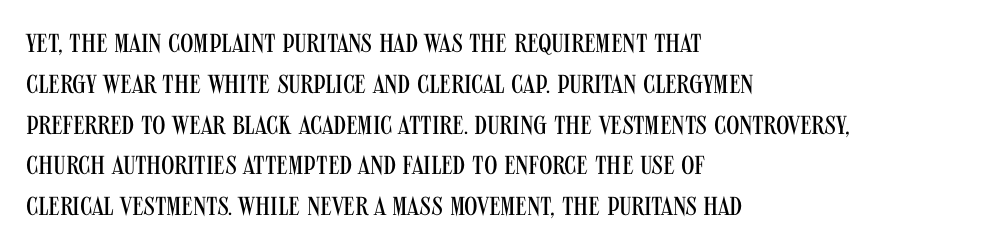
The gap between lines stays unmarked. No extra tracking has been applied to these lines. Does the leading feel generous? No, just average. Short and long lines alike share a common starting point at left.
